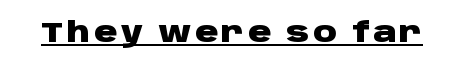
The image shows 29 px heavy, wide sans-serif type, upright; set underlined; low stroke contrast and a large x-height.
